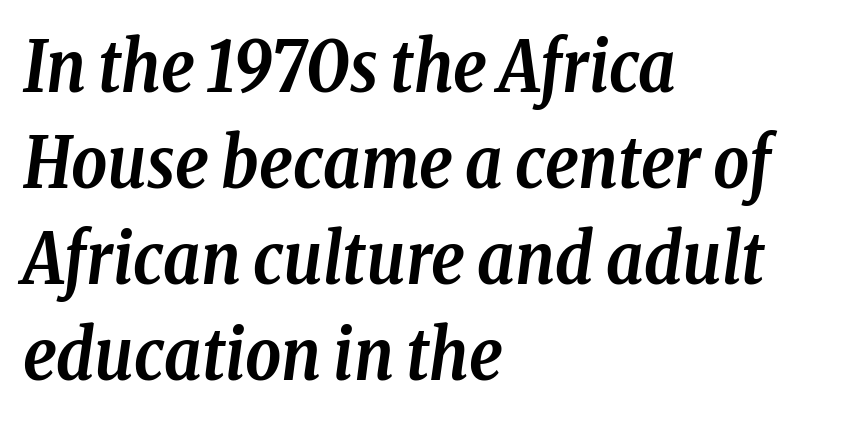
The image shows 70 px semibold, condensed serif type, italic (leaning right); set left-aligned, normal line spacing (1.37x), normal letter spacing, not underlined; low stroke contrast and a medium x-height.
